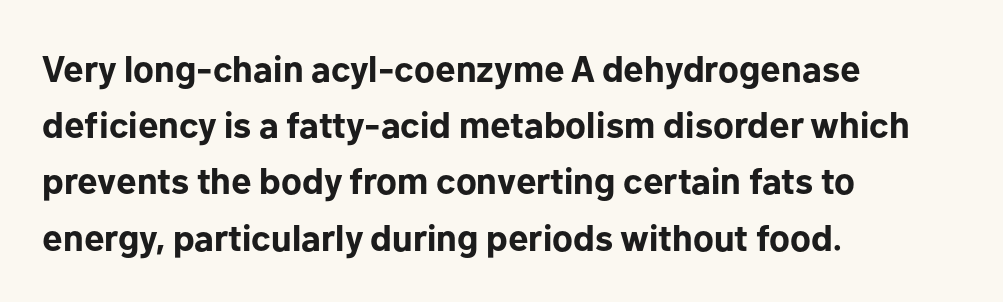
Quick note: interline space is typical. Note: no serifs on the glyphs. The rendering uses natural spacing where letterforms have individual widths. There is no visible air inserted between adjacent glyphs.
